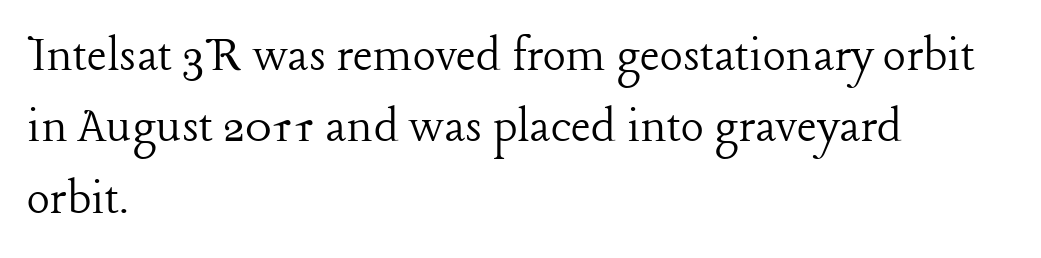
The image shows 54 px light serif type, upright; set left-aligned, normal line spacing (1.32x), normal letter spacing, not underlined; low stroke contrast and a medium x-height.
